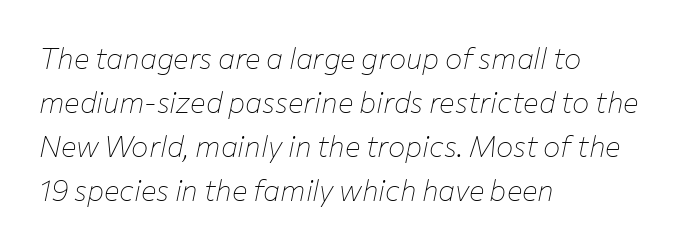
The image shows 29 px thin type, italic (leaning right); set left-aligned, normal line spacing (1.52x), normal letter spacing, not underlined; low stroke contrast and a medium x-height.
